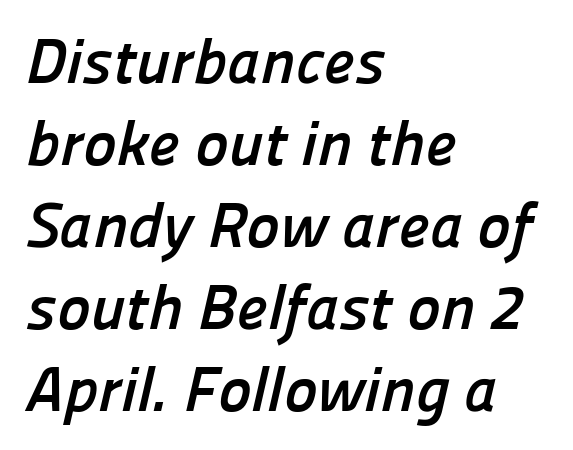
The baseline area is clear. Is the block centered? No — it sits flush against the left margin. A typesetter would label this face a sans. The rendering uses a moderate line-height, typical for paragraphs.
